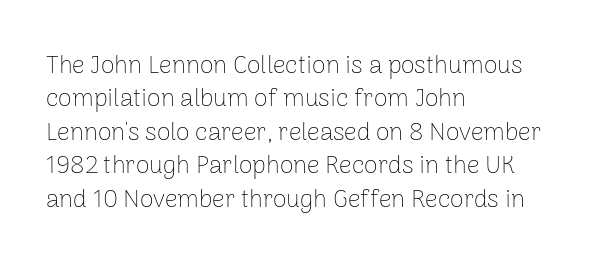
The image shows 25 px text type, upright; set left-aligned, normal line spacing (1.34x), normal letter spacing, not underlined.
